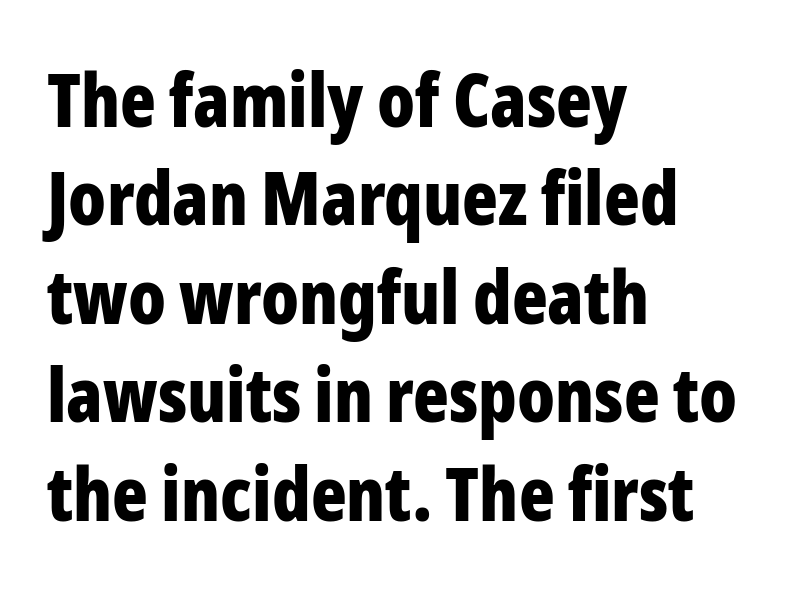
A typesetter would call this zero additional tracking. Observe the absence of serifs on each vertical stroke in this sample. Caption: multi-line text, flush left, ragged right. The letters stand upright; this is a roman face.
